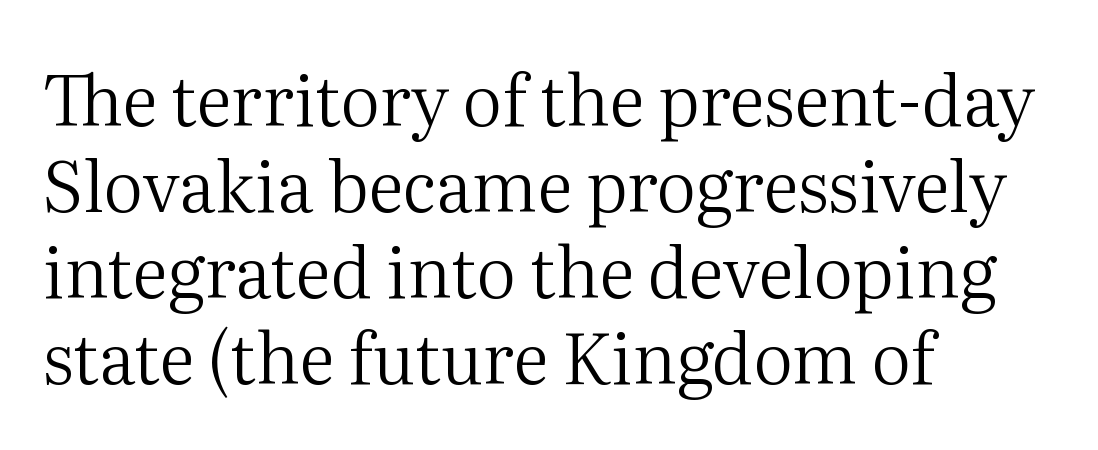
Reading down the block, your eye returns to a fixed left position each line. This is not heavy type; no bold has been used. Nobody drew a line under any word here. The rendering shows small feet on the letterforms — a serif design. The passage shown has conventional tracking throughout. Italic? Not at all — the glyphs are vertical.
